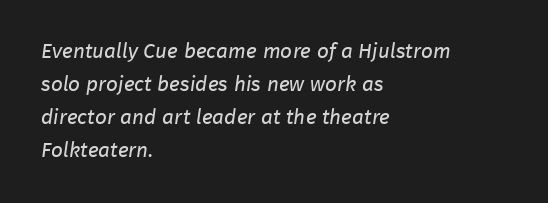
Q: Is the text bold? A: No.
Q: Is the text underlined? A: No.
Q: How is the paragraph aligned? A: Left-aligned.
Q: Is the spacing between letters normal or unusually wide? A: Normal.
Q: Is the spacing between lines tight, normal or loose? A: Normal.
